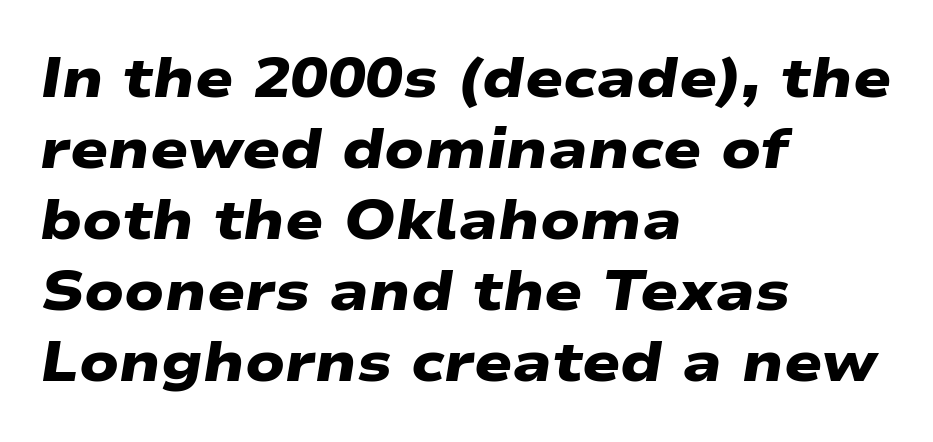
The image shows 56 px heavy, wide sans-serif type; set left-aligned, normal line spacing (1.27x), normal letter spacing, not underlined; low stroke contrast and a medium x-height.
